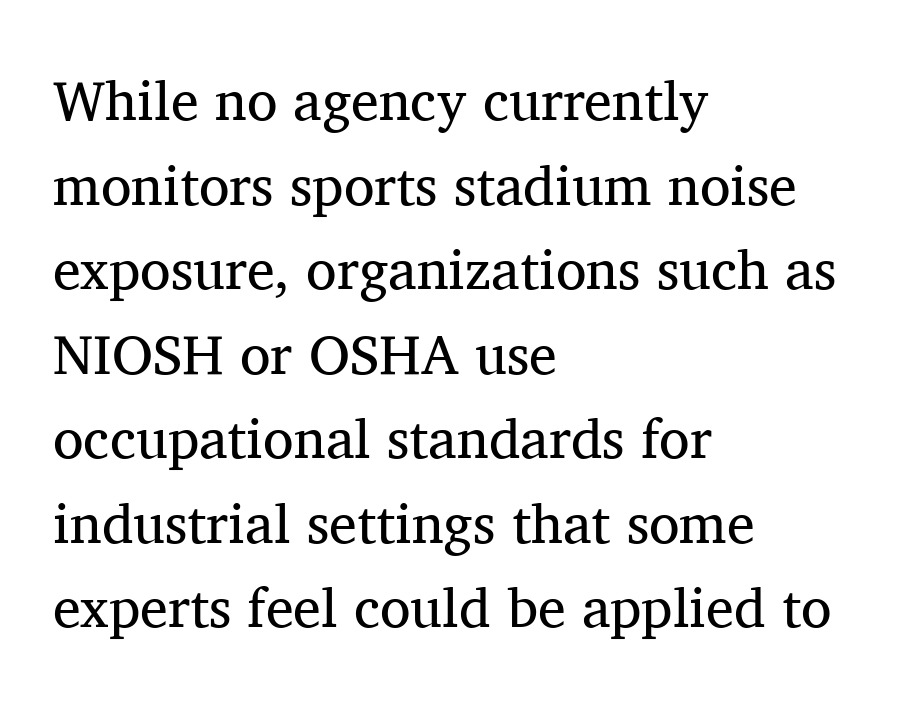
{"serif": "yes", "italic": "no", "bold": "no", "weight": "regular", "width": "normal", "stroke_contrast": "medium", "x_height": "medium", "monospaced": "no", "underline": "no", "align": "left", "line_spacing": "normal", "line_spacing_ratio": 1.51, "letter_spacing": "normal", "letter_spacing_em": 0.0, "glyph_px": 56}
